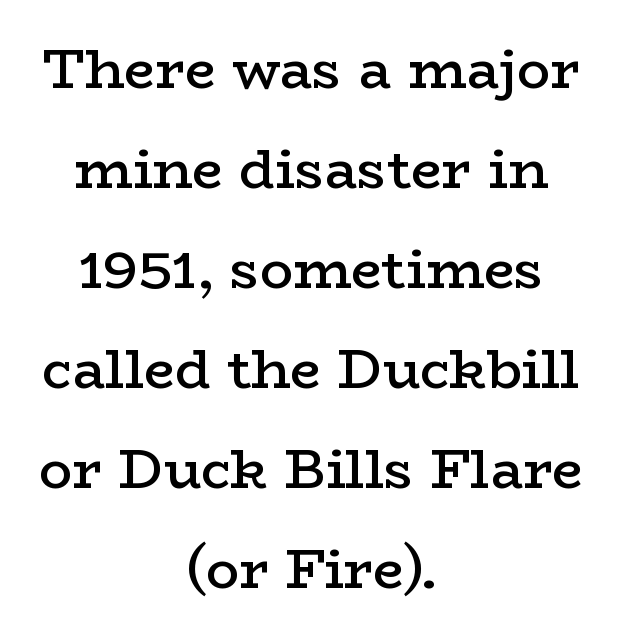
Honestly, the letter spacing is just normal — you wouldn't notice it. If you drew a line through each stem, it would be perfectly vertical. Descender tails drop into unmarked territory. Set as a demibold, roughly 600 on the weight scale. I'd call this a serif setting — the letters wear small feet.
